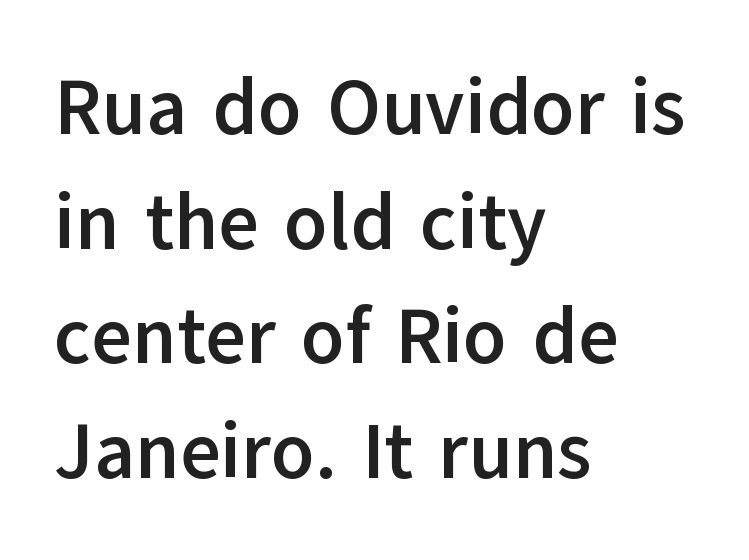
Q: Is the text bold? A: Yes.
Q: Is the text italic (slanted)? A: No, it is upright.
Q: Is the typeface a serif or a sans-serif typeface? A: Sans-serif.
Q: Is the text underlined? A: No.
Q: How is the paragraph aligned? A: Left-aligned.
Q: Is the spacing between letters normal or unusually wide? A: Normal.
Q: Is the spacing between lines tight, normal or loose? A: Normal.
Q: Width (condensed, normal, or wide)? A: Normal.
Q: Stroke contrast? A: Low.
Q: x-height? A: Medium.
Q: Monospaced? A: No.
